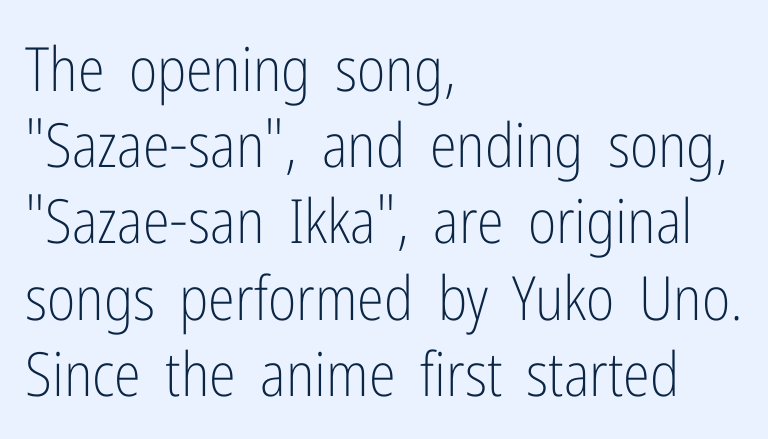
Unbolded letterforms with no extra heft. Examine the stroke ends and you'll find no serifs. Regarding leading, the lines here are spaced in the standard way. Check under the words: just untouched page. It's the straight-up-and-down kind of type. The letters advance in unequal steps, a hallmark of proportional type.
